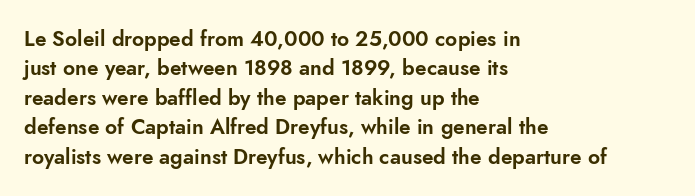
{"italic": "no", "underline": "no", "align": "left", "line_spacing": "normal", "line_spacing_ratio": 1.4, "letter_spacing": "normal", "letter_spacing_em": 0.0, "glyph_px": 21}
